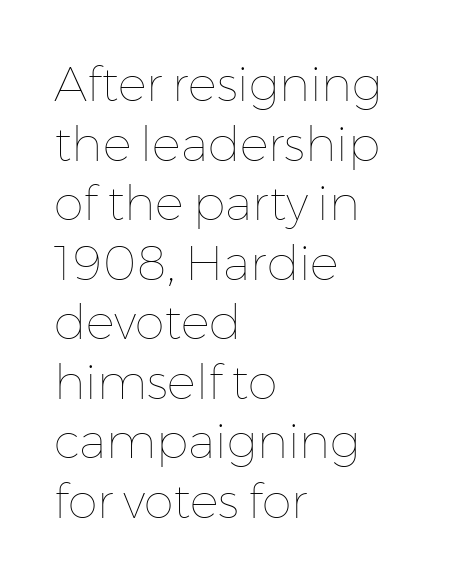
{"italic": "no", "bold": "no", "weight": "thin", "width": "normal", "stroke_contrast": "low", "x_height": "medium", "monospaced": "no", "underline": "no", "align": "left", "line_spacing_ratio": 1.24, "letter_spacing": "normal", "letter_spacing_em": 0.0, "glyph_px": 48}
